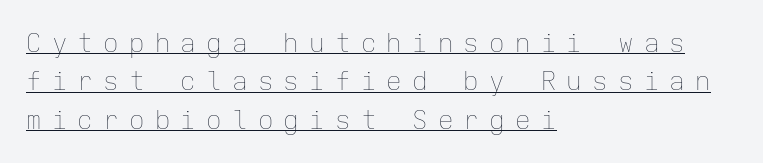
A classic flush-left, rag-right setting is used for this passage. What stands out about the letter spacing? Its width — letters are far apart. A typesetter would call this leading conventional body-copy spacing. Descenders here cross a horizontal rule under the line.
